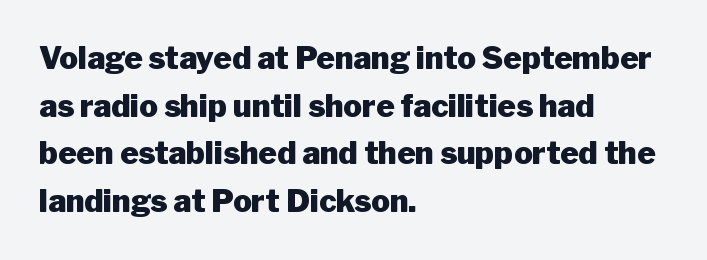
{"serif": "no", "italic": "no", "bold": "yes", "weight": "heavy", "width": "normal", "stroke_contrast": "low", "x_height": "medium", "monospaced": "no", "underline": "no", "align": "left", "line_spacing": "normal", "line_spacing_ratio": 1.54, "letter_spacing": "normal", "letter_spacing_em": 0.0, "glyph_px": 31}
